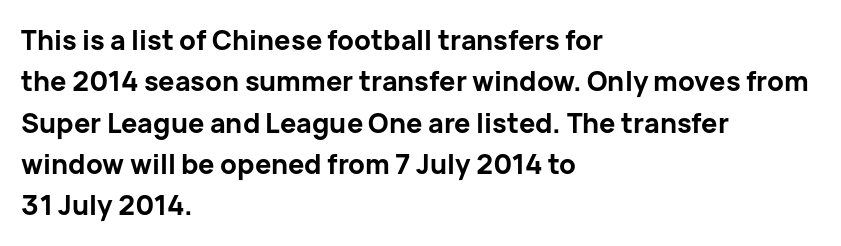
Q: Is the text bold? A: Yes.
Q: Is the text italic (slanted)? A: No, it is upright.
Q: Is the text underlined? A: No.
Q: How is the paragraph aligned? A: Left-aligned.
Q: Is the spacing between letters normal or unusually wide? A: Normal.
Q: Is the spacing between lines tight, normal or loose? A: Normal.
